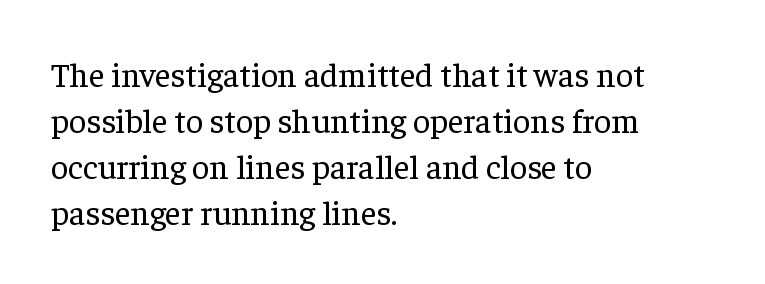
The image shows 34 px regular-weight serif type, upright; set left-aligned, normal line spacing (1.35x), normal letter spacing, not underlined; low stroke contrast and a medium x-height.
